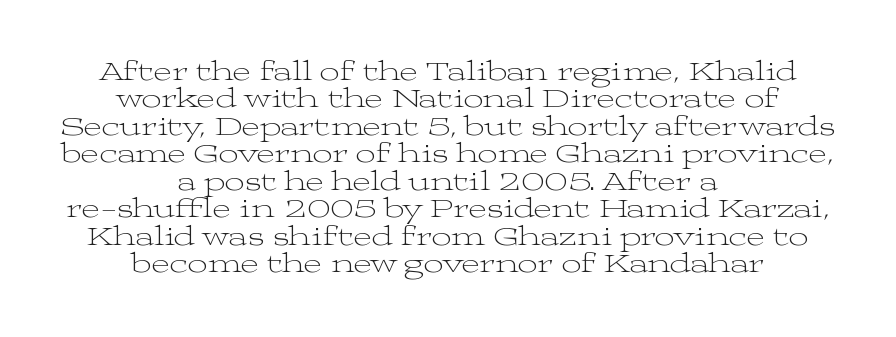
You could call the tracking neutral — neither tight nor loose. Words float on clear page, feet unadorned. A student would call this center alignment; a typographer would say set centered. Is this a heavy cut? Hardly; it is regular or lighter. Closely set lines give the paragraph a compact silhouette.
